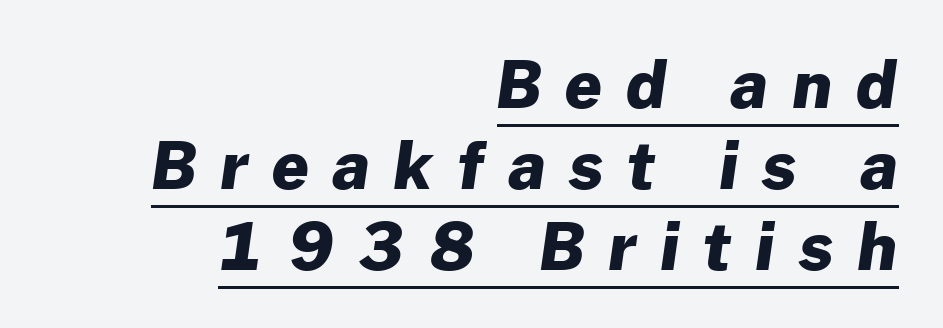
{"serif": "no", "bold": "yes", "weight": "heavy", "width": "normal", "stroke_contrast": "low", "x_height": "medium", "monospaced": "no", "underline": "yes", "align": "right", "line_spacing": "normal", "line_spacing_ratio": 1.25, "letter_spacing": "wide", "letter_spacing_em": 0.37, "glyph_px": 65}
